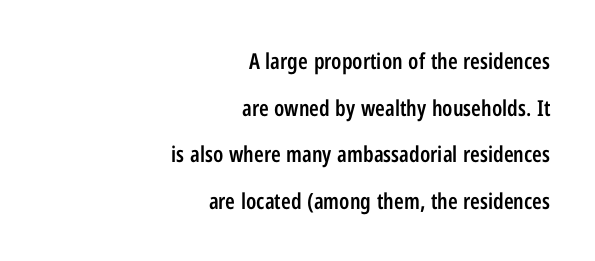
The image shows 22 px text type, upright; set right-aligned, loose line spacing (2.12x), normal letter spacing, not underlined.
